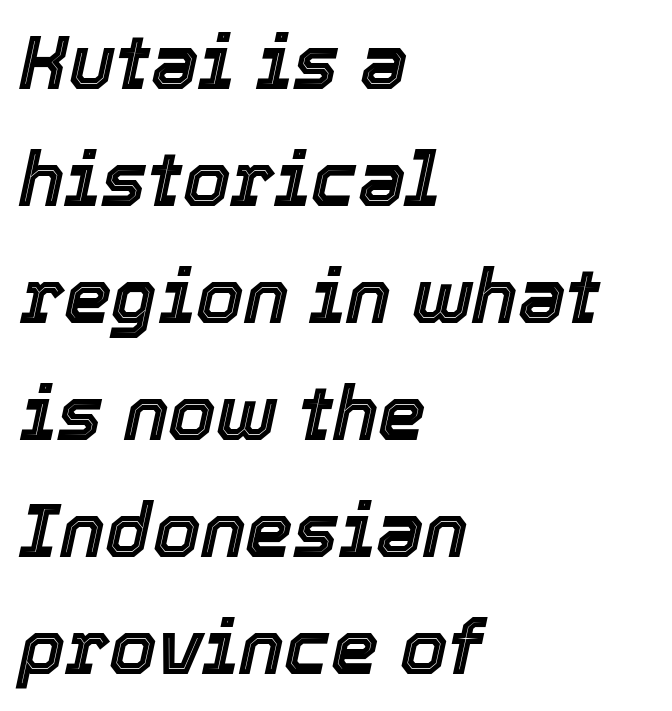
This sample is left-justified, so line endings fall wherever the words run out. Proportional: the letters do not fall into vertical columns. Students, observe: this is what conventionally led text looks like. In terms of posture, this sample is oblique.
